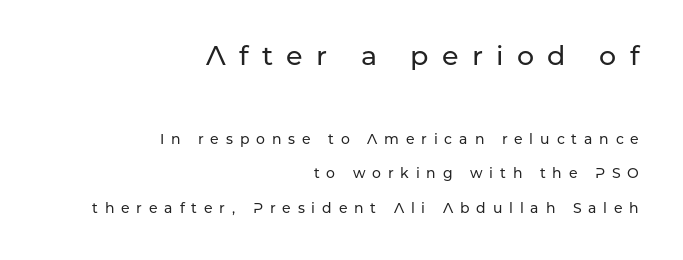
{"italic": "no", "underline": "no", "align": "right", "line_spacing": "loose", "line_spacing_ratio": 2.48, "letter_spacing": "wide", "letter_spacing_em": 0.49, "larger_block": "first", "size_ratio": 1.93, "glyph_px": 27}
